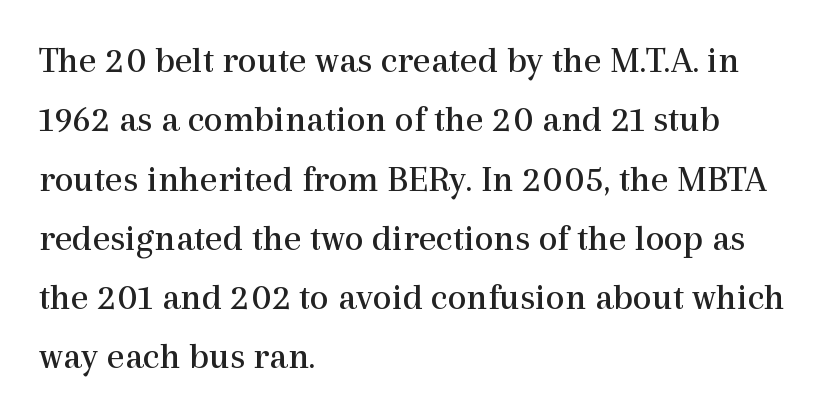
The passage shown is typed in a proportional face where columns would drift. Casual observation: everything's shoved over to the left. Notice how descenders clear the ascenders below comfortably — that's standard leading. The glyphs are unaccompanied by any horizontal stroke below them.
